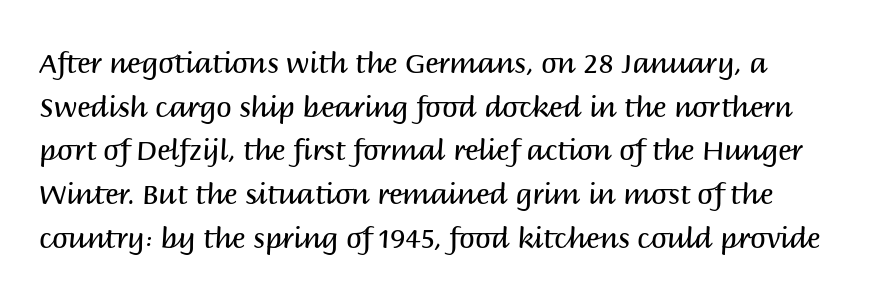
Each new line begins a customary step beneath the previous one. Classification — sans serif. The area under the type is left untouched.
